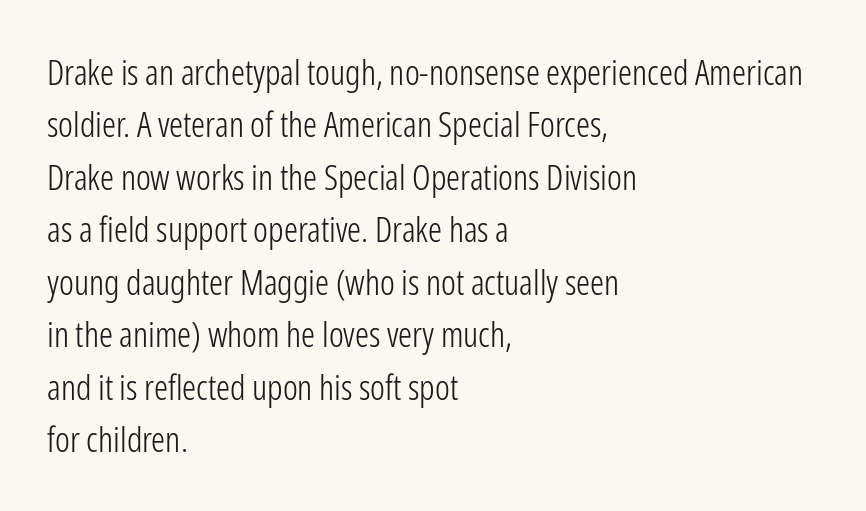
The image shows 35 px light, condensed sans-serif type, upright; set left-aligned, normal line spacing (1.5x), normal letter spacing, not underlined; low stroke contrast and a medium x-height.
